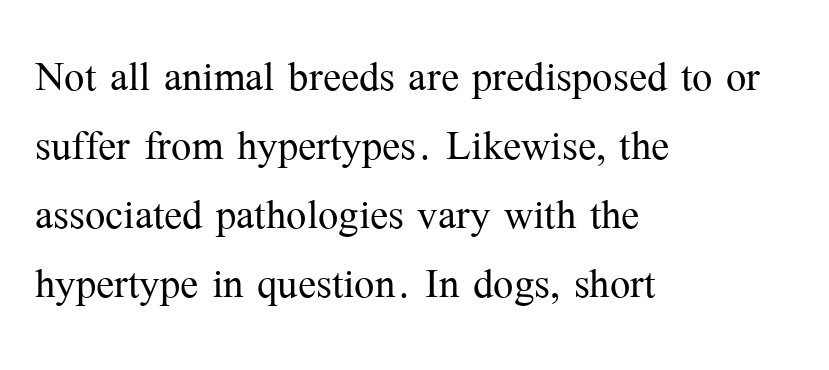
Glyph-to-glyph distance matches everyday printed text. Looks like regular typesetting: each glyph gets only the width it needs. The specimen omits any rule beneath the text block's lines. The passage is arranged the way most books set body copy — flush left. Font category for this specimen: serif.
